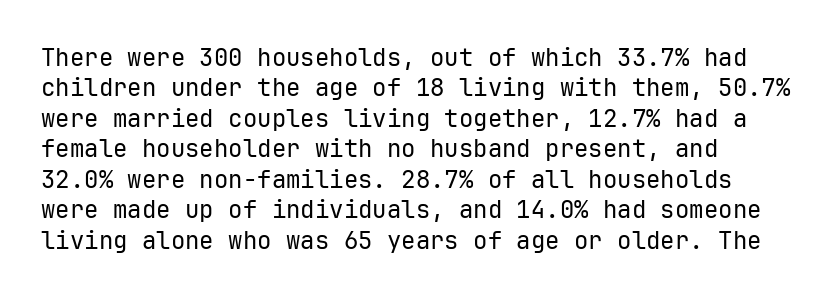
The image shows 24 px text type, upright; set normal line spacing (1.27x), normal letter spacing, not underlined.
